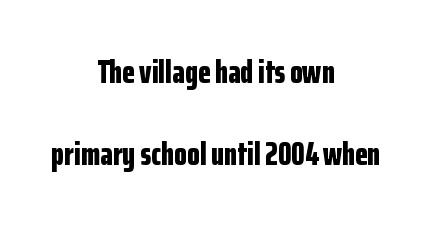
The image shows 33 px bold, condensed sans-serif type, upright; set centered, loose line spacing (2.49x), normal letter spacing, not underlined; low stroke contrast and a medium x-height.
